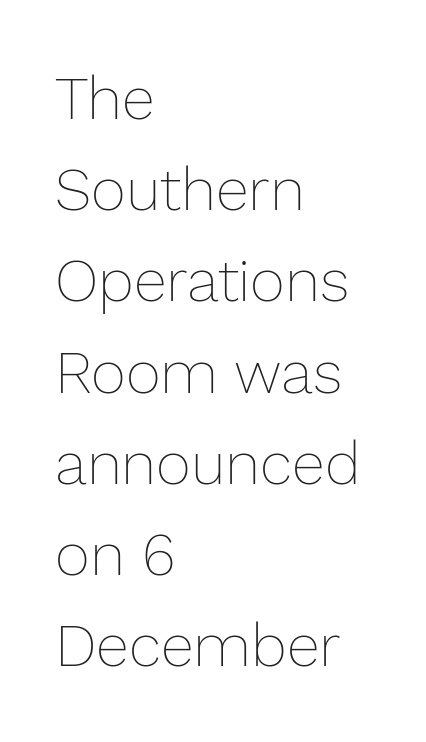
The tracking reads as untouched default to a designer's eye. Does the copy run flush right? No — it runs flush left. Letters rest on an invisible, unmarked baseline. Ascenders rise straight up at ninety degrees. Vertical spacing — default.
